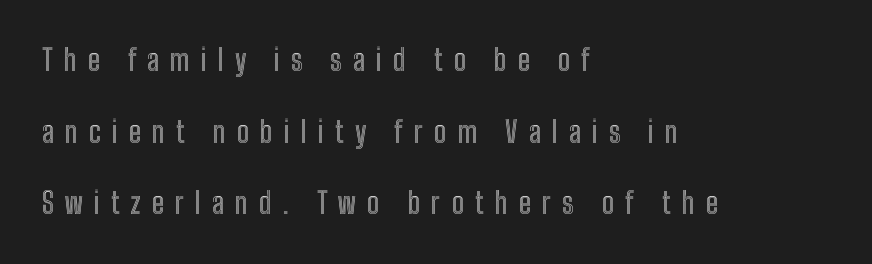
The image shows 29 px condensed type, upright; set left-aligned, loose line spacing (2.47x), unusually wide letter spacing (+0.38 em), not underlined; a medium x-height.
